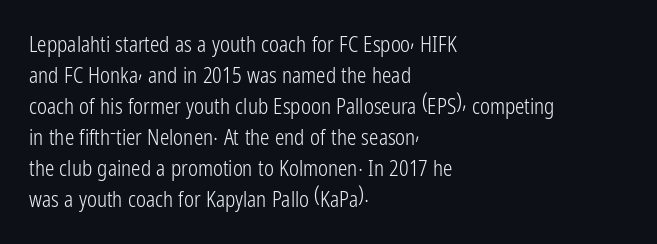
Q: Is the text bold? A: No.
Q: Is the text italic (slanted)? A: No, it is upright.
Q: Is the text underlined? A: No.
Q: How is the paragraph aligned? A: Left-aligned.
Q: Is the spacing between letters normal or unusually wide? A: Normal.
Q: Is the spacing between lines tight, normal or loose? A: Normal.
